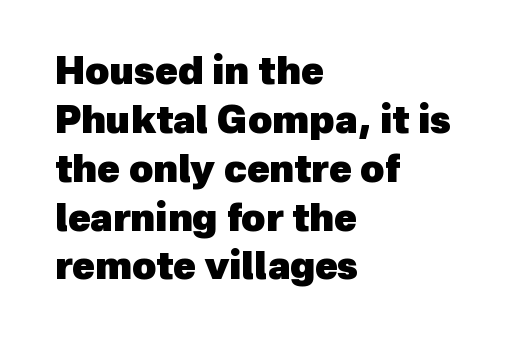
Q: Is the text bold? A: Yes.
Q: Is the typeface a serif or a sans-serif typeface? A: Sans-serif.
Q: Is the text underlined? A: No.
Q: How is the paragraph aligned? A: Left-aligned.
Q: Is the spacing between letters normal or unusually wide? A: Normal.
Q: Is the spacing between lines tight, normal or loose? A: Normal.
Q: Width (condensed, normal, or wide)? A: Normal.
Q: x-height? A: Medium.
Q: Monospaced? A: No.
